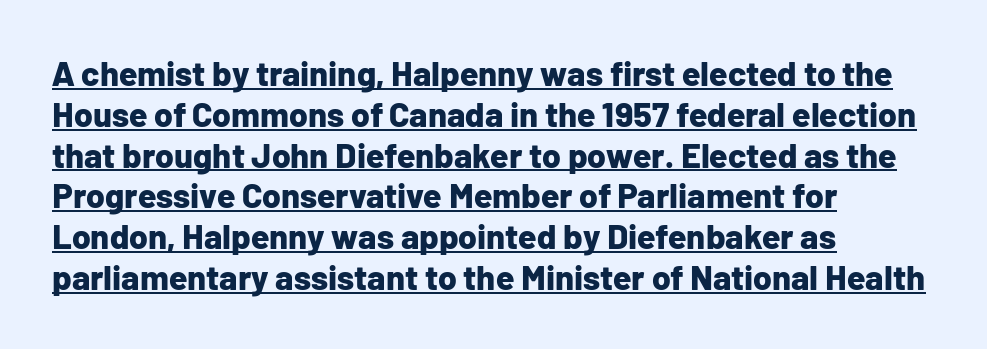
Notice how the passage keeps a crisp vertical edge on the left only. Weight check: bold — yes, fully. Quick note: underline on. These lines are composed in type without serifs.
